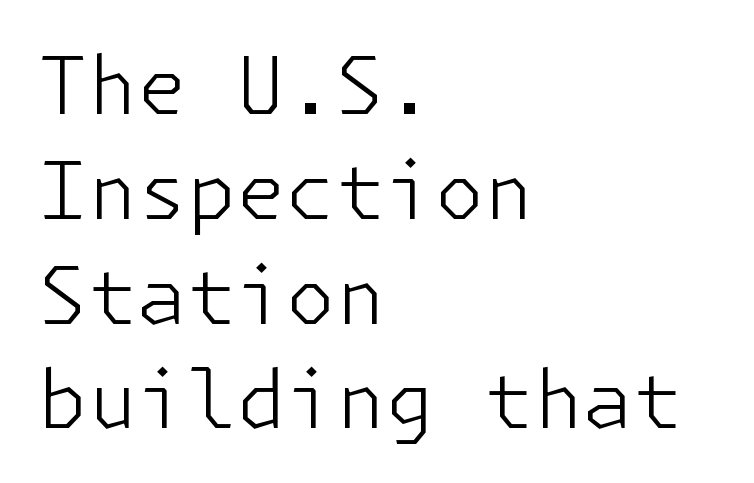
The typesetting does not lean heavy: it is not bold. Left-aligned paragraph, ragged on the right. Does extra space separate the letters? No, they use regular spacing. Posture: straight, roman, zero tilt. Vertical spacing — default.
